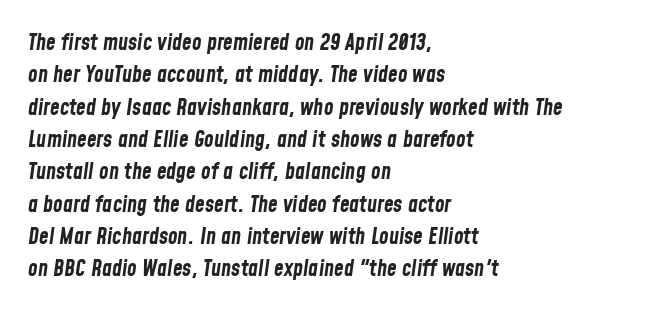
Q: Is the text bold? A: Yes.
Q: Is the text italic (slanted)? A: Yes, it leans right by about 8 degrees.
Q: Is the text underlined? A: No.
Q: How is the paragraph aligned? A: Left-aligned.
Q: Is the spacing between letters normal or unusually wide? A: Normal.
Q: Is the spacing between lines tight, normal or loose? A: Normal.
